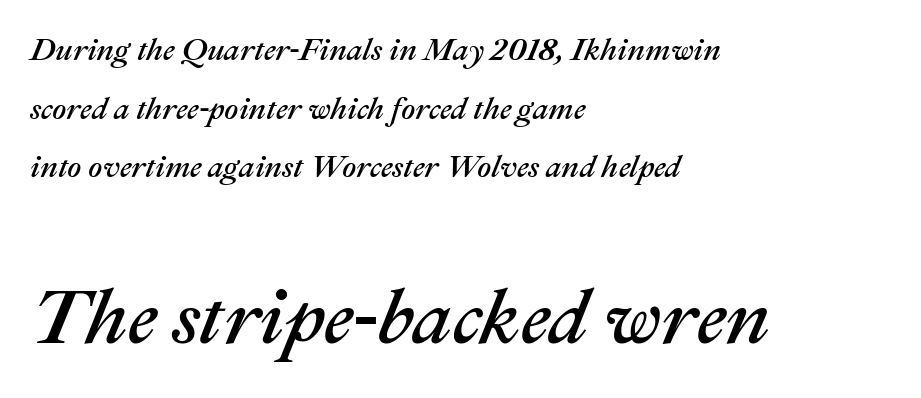
Q: Is the text italic (slanted)? A: Yes, it leans right by about 22 degrees.
Q: Is the text underlined? A: No.
Q: How is the paragraph aligned? A: Left-aligned.
Q: Is the spacing between letters normal or unusually wide? A: Normal.
Q: Which block of text is set in a larger size, the first (top) or the second (bottom)? A: The second (bottom) one.
Q: Width (condensed, normal, or wide)? A: Normal.
Q: Stroke contrast? A: Medium.
Q: x-height? A: Medium.
Q: Monospaced? A: No.
